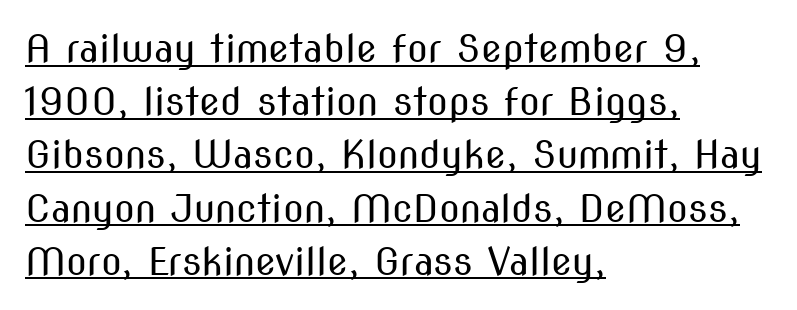
The image shows 38 px regular-weight, condensed sans-serif type, upright; set left-aligned, normal line spacing (1.4x), normal letter spacing, underlined; medium stroke contrast and a medium x-height.
